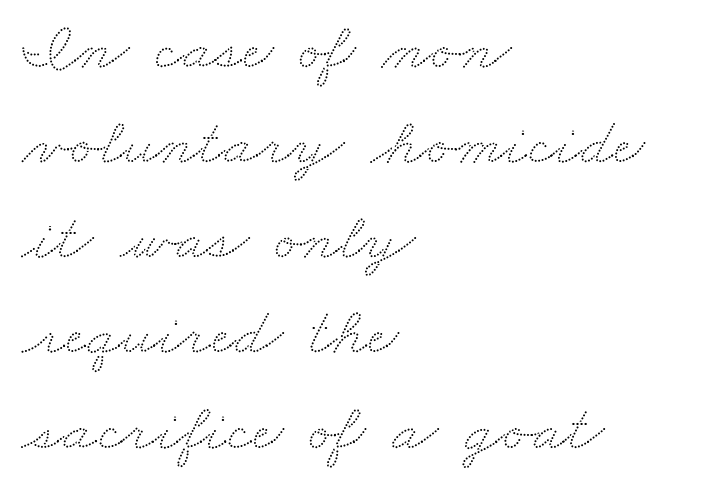
{"width": "wide", "stroke_contrast": "low", "x_height": "small", "monospaced": "no", "underline": "no", "align": "left", "line_spacing": "normal", "line_spacing_ratio": 1.42, "letter_spacing": "normal", "letter_spacing_em": 0.0, "glyph_px": 67}
